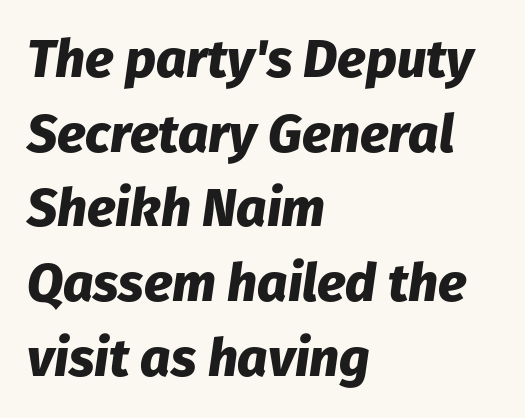
The image shows 53 px heavy type, italic (leaning right); set left-aligned, normal line spacing (1.41x), normal letter spacing, not underlined; low stroke contrast and a medium x-height.
